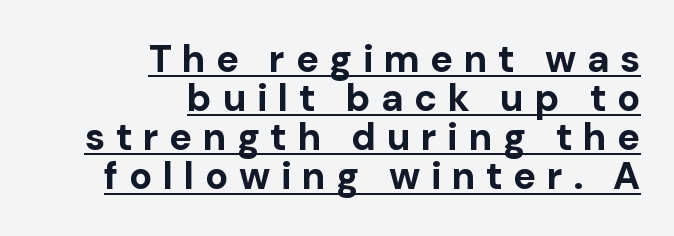
Q: Is the text bold? A: Yes.
Q: Is the text italic (slanted)? A: No, it is upright.
Q: Is the typeface a serif or a sans-serif typeface? A: Sans-serif.
Q: Is the text underlined? A: Yes.
Q: How is the paragraph aligned? A: Right-aligned.
Q: Is the spacing between letters normal or unusually wide? A: Unusually wide.
Q: Is the spacing between lines tight, normal or loose? A: Tight.
Q: Width (condensed, normal, or wide)? A: Normal.
Q: Stroke contrast? A: Low.
Q: x-height? A: Medium.
Q: Monospaced? A: No.
